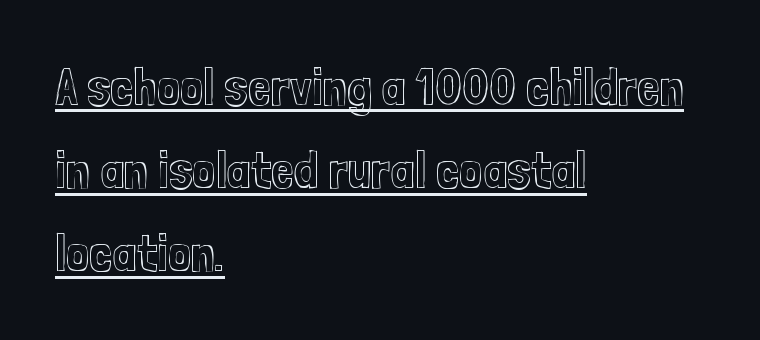
Q: Is the text italic (slanted)? A: No, it is upright.
Q: Is the text underlined? A: Yes.
Q: How is the paragraph aligned? A: Left-aligned.
Q: Is the spacing between letters normal or unusually wide? A: Normal.
Q: Is the spacing between lines tight, normal or loose? A: Normal.
Q: Width (condensed, normal, or wide)? A: Condensed.
Q: x-height? A: Medium.
Q: Monospaced? A: No.
